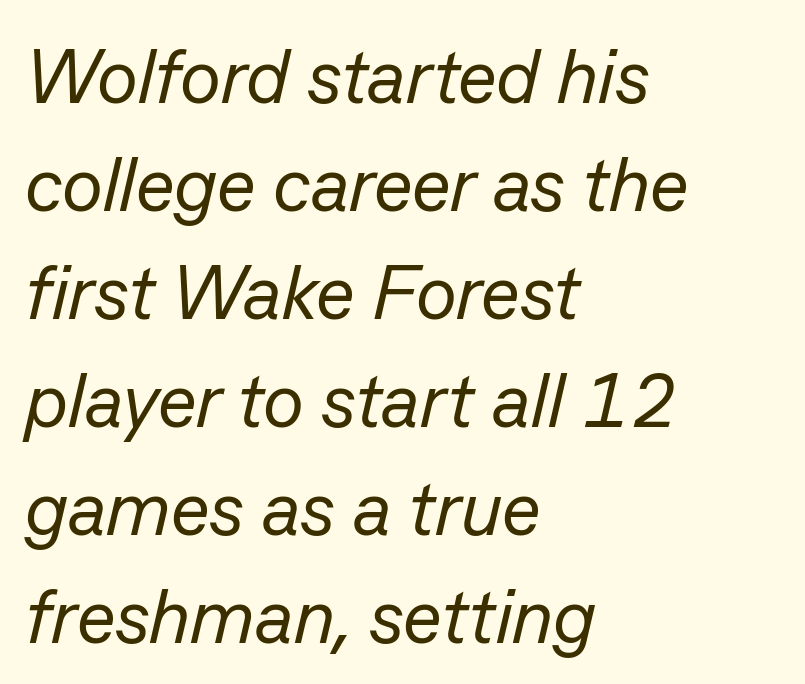
The image shows 76 px regular-weight type, italic (leaning right); set left-aligned, normal line spacing (1.42x), normal letter spacing, not underlined; low stroke contrast and a medium x-height.
